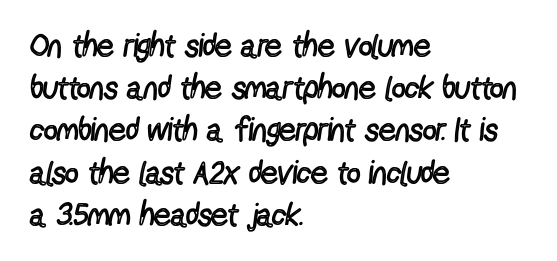
Notice how descenders clear the ascenders below comfortably — that's standard leading. Think of a printed novel: that variable character pitch is what you see here. A bare baseline throughout the passage. The line texture is even and compact thanks to regular tracking.
